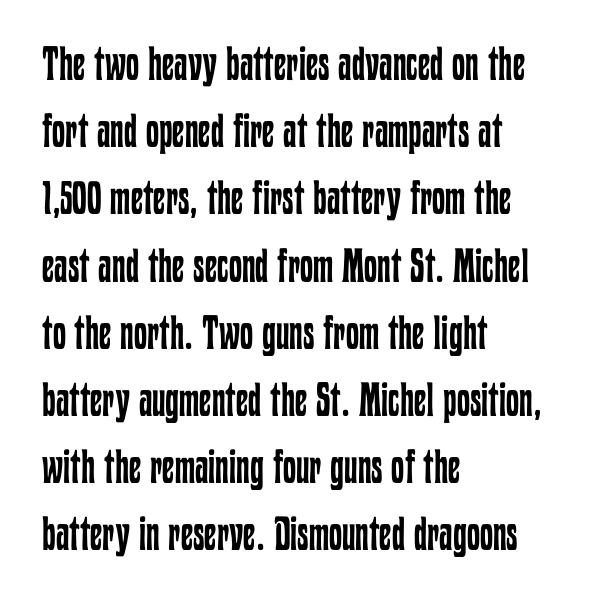
The typeface has the unassuming heft of standard copy or less. Layout note: lines flush left. Horizontal bands of white between lines are of average thickness. The type sits square on the baseline with zero lean. The face used here is proportionally spaced, like ordinary book or web type.
